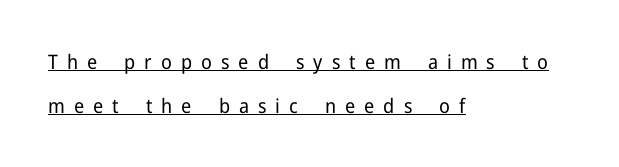
Q: Is the text bold? A: No.
Q: Is the text italic (slanted)? A: No, it is upright.
Q: Is the text underlined? A: Yes.
Q: How is the paragraph aligned? A: Left-aligned.
Q: Is the spacing between letters normal or unusually wide? A: Unusually wide.
Q: Is the spacing between lines tight, normal or loose? A: Loose.
